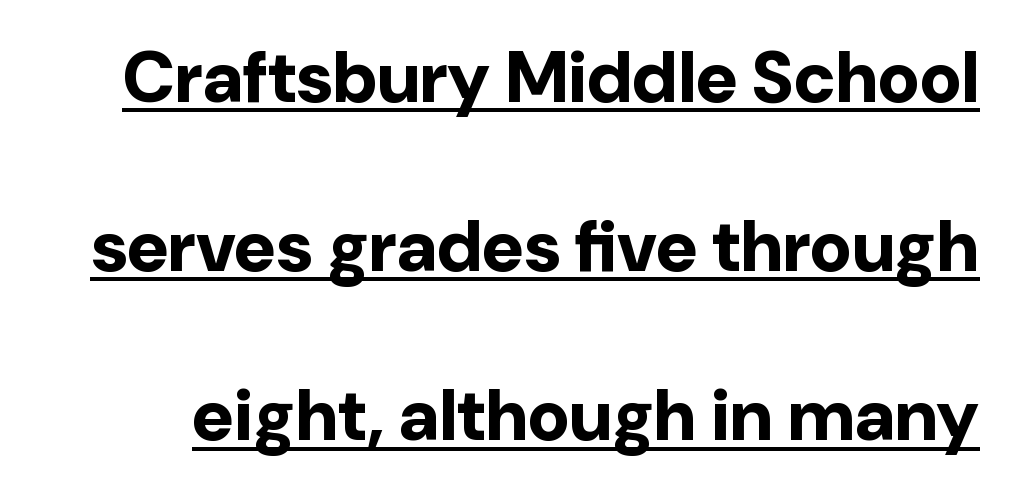
{"serif": "no", "italic": "no", "bold": "yes", "weight": "bold", "width": "normal", "stroke_contrast": "low", "x_height": "medium", "monospaced": "no", "underline": "yes", "line_spacing": "loose", "line_spacing_ratio": 2.35, "letter_spacing": "normal", "letter_spacing_em": 0.0, "glyph_px": 72}
